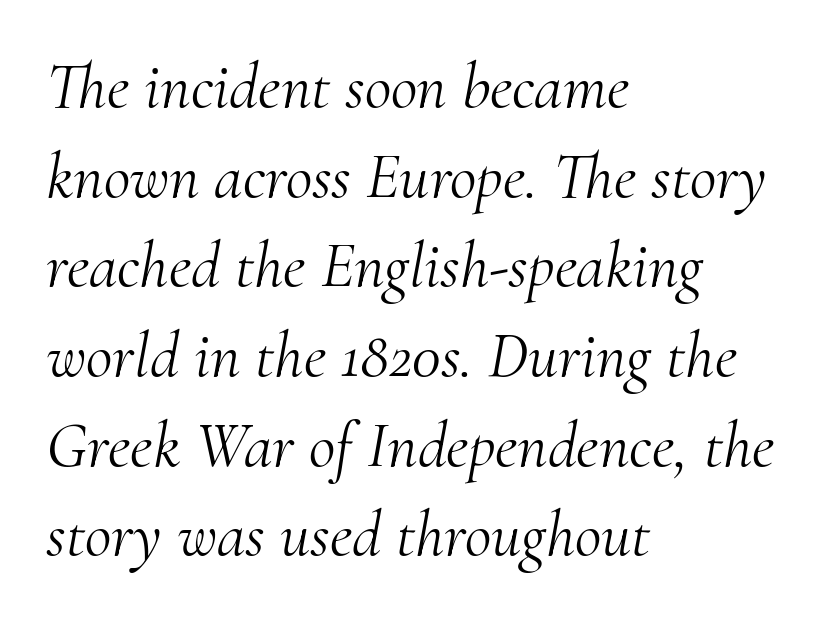
{"serif": "yes", "italic": "yes", "lean": "right", "slant_degrees": 10, "bold": "no", "weight": "light", "width": "normal", "stroke_contrast": "medium", "x_height": "small", "monospaced": "no", "underline": "no", "align": "left", "line_spacing": "normal", "line_spacing_ratio": 1.38, "letter_spacing": "normal", "letter_spacing_em": 0.0, "glyph_px": 65}
